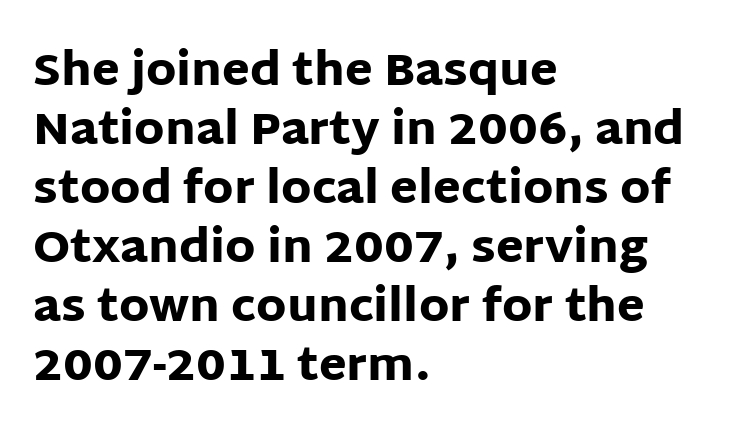
{"serif": "no", "italic": "no", "bold": "yes", "weight": "heavy", "width": "normal", "stroke_contrast": "low", "x_height": "large", "monospaced": "no", "underline": "no", "align": "left", "line_spacing": "normal", "line_spacing_ratio": 1.31, "letter_spacing": "normal", "letter_spacing_em": 0.0, "glyph_px": 45}
